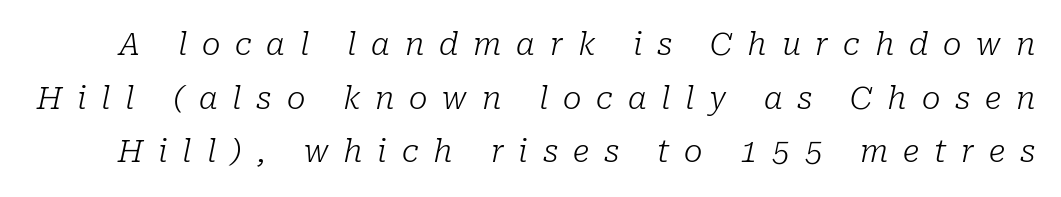
Q: Is the text bold? A: No.
Q: Is the text italic (slanted)? A: Yes, it leans right by about 10 degrees.
Q: Is the typeface a serif or a sans-serif typeface? A: Serif.
Q: Is the text underlined? A: No.
Q: Is the spacing between letters normal or unusually wide? A: Unusually wide.
Q: Width (condensed, normal, or wide)? A: Normal.
Q: Stroke contrast? A: Low.
Q: x-height? A: Medium.
Q: Monospaced? A: No.
